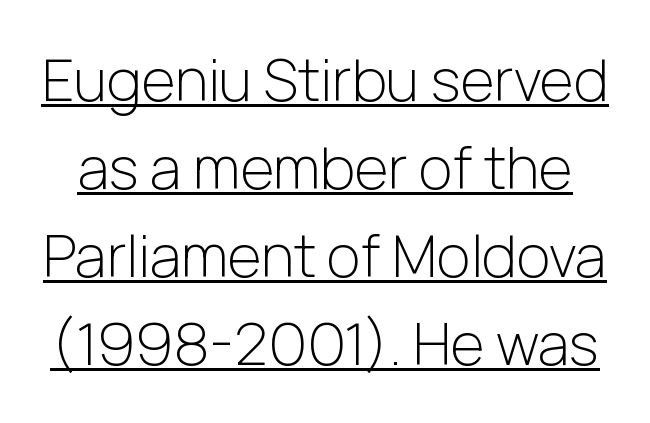
The typeface has the unassuming heft of standard copy or less. The leading is moderate, giving the passage an even texture. Vertical strokes here are truly vertical. This rendering employs a face without finishing strokes, i.e., a sans-serif.
